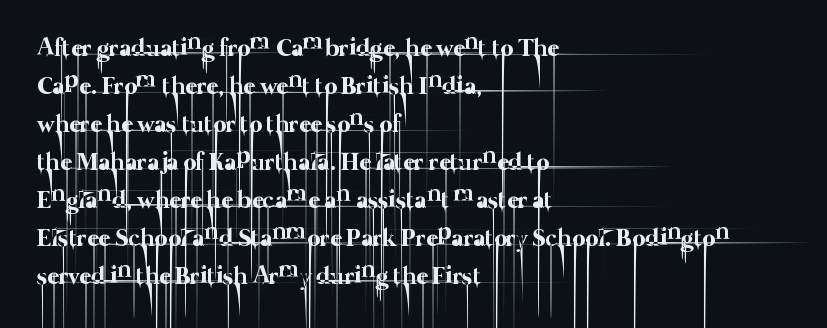
Q: Is the text bold? A: No.
Q: Is the text underlined? A: No.
Q: How is the paragraph aligned? A: Left-aligned.
Q: Is the spacing between letters normal or unusually wide? A: Normal.
Q: Is the spacing between lines tight, normal or loose? A: Normal.
